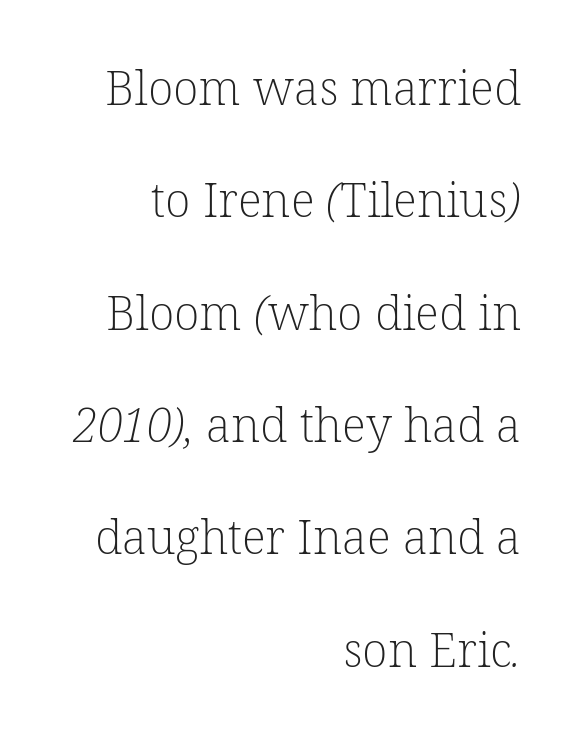
{"serif": "yes", "bold": "no", "weight": "light", "width": "normal", "stroke_contrast": "low", "x_height": "medium", "monospaced": "no", "underline": "no", "align": "right", "line_spacing": "loose", "line_spacing_ratio": 2.39, "letter_spacing": "normal", "letter_spacing_em": 0.0, "glyph_px": 47}
